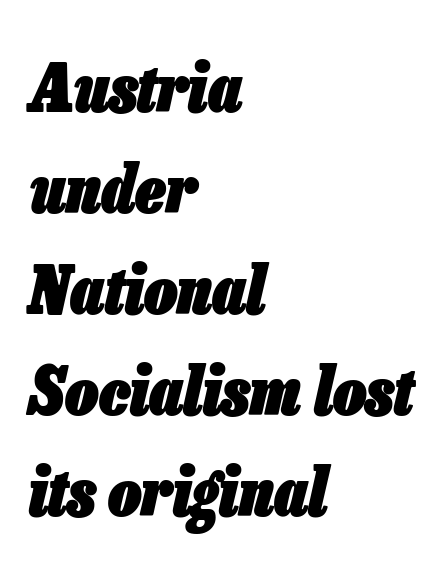
Q: Is the text bold? A: Yes.
Q: Is the text italic (slanted)? A: Yes, it leans right by about 13 degrees.
Q: Is the text underlined? A: No.
Q: How is the paragraph aligned? A: Left-aligned.
Q: Is the spacing between letters normal or unusually wide? A: Normal.
Q: Is the spacing between lines tight, normal or loose? A: Normal.
Q: Width (condensed, normal, or wide)? A: Condensed.
Q: Stroke contrast? A: Low.
Q: x-height? A: Medium.
Q: Monospaced? A: No.
